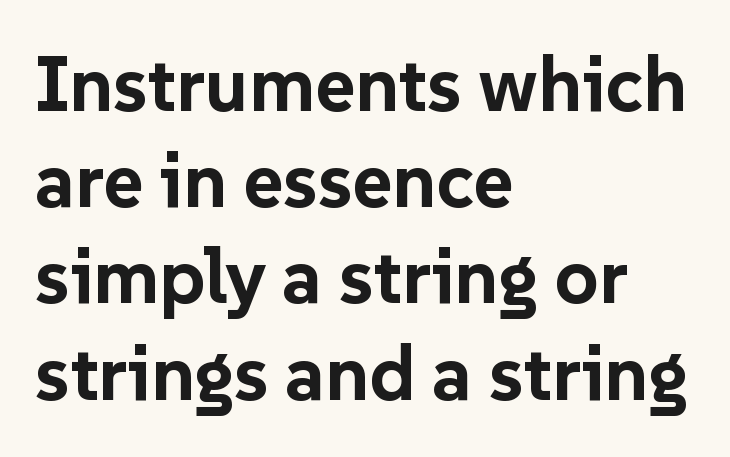
{"serif": "no", "italic": "no", "bold": "yes", "weight": "bold", "width": "normal", "stroke_contrast": "low", "x_height": "medium", "monospaced": "no", "underline": "no", "align": "left", "line_spacing": "normal", "line_spacing_ratio": 1.25, "letter_spacing": "normal", "letter_spacing_em": 0.0, "glyph_px": 77}
